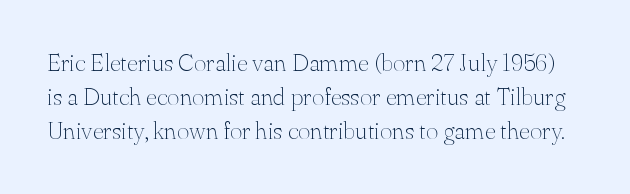
{"italic": "no", "bold": "no", "underline": "no", "line_spacing": "normal", "line_spacing_ratio": 1.42, "letter_spacing": "normal", "letter_spacing_em": 0.0, "glyph_px": 24}
